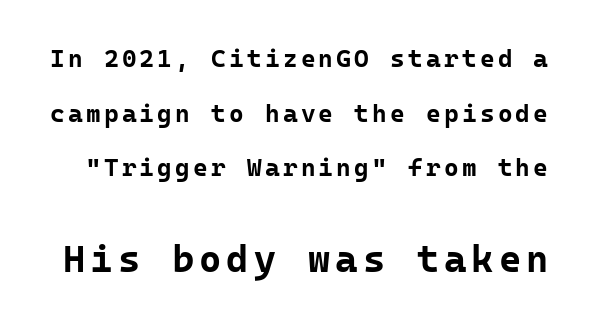
Does the lettering tilt? It doesn't — this is upright. The text was rendered using a sans face with plain stroke endings. Monospaced: the letters line up in strict vertical columns. Strong, thick strokes mark this as bold type. If you squint, the bottom block still reads clearly — it's the larger of the two.
